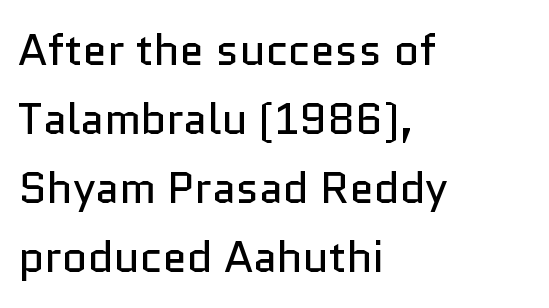
The image shows 44 px regular-weight sans-serif type, upright; set left-aligned, normal line spacing (1.57x), normal letter spacing, not underlined; low stroke contrast and a medium x-height.
